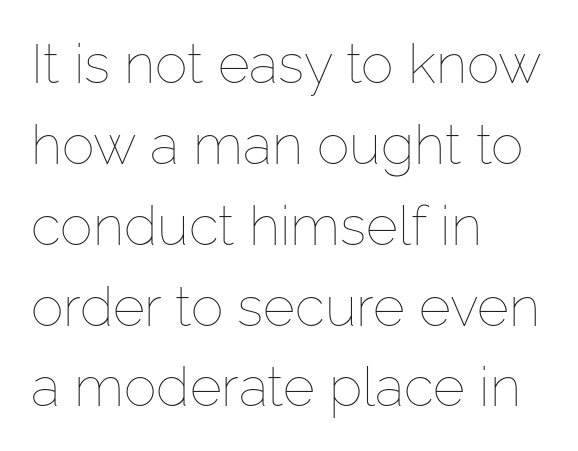
{"italic": "no", "bold": "no", "weight": "thin", "width": "normal", "stroke_contrast": "low", "x_height": "medium", "monospaced": "no", "underline": "no", "align": "left", "line_spacing": "normal", "line_spacing_ratio": 1.47, "letter_spacing": "normal", "letter_spacing_em": 0.0, "glyph_px": 55}
